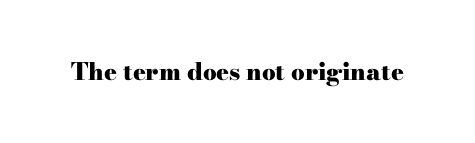
Q: Is the text bold? A: Yes.
Q: Is the text italic (slanted)? A: No, it is upright.
Q: Is the text underlined? A: No.
Q: Is the spacing between letters normal or unusually wide? A: Normal.
